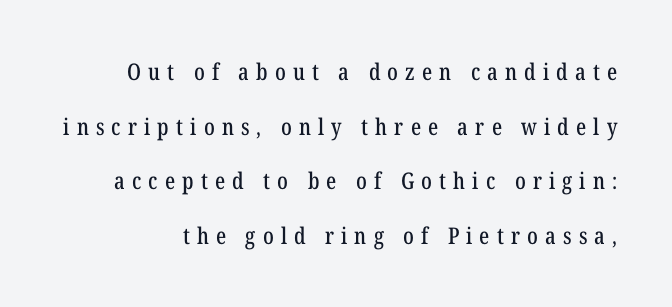
The type sits square on the baseline with zero lean. The passage shown is not underscored anywhere. Look at the tracking — it's clearly loosened, letters drifting apart. Leading: increased.
